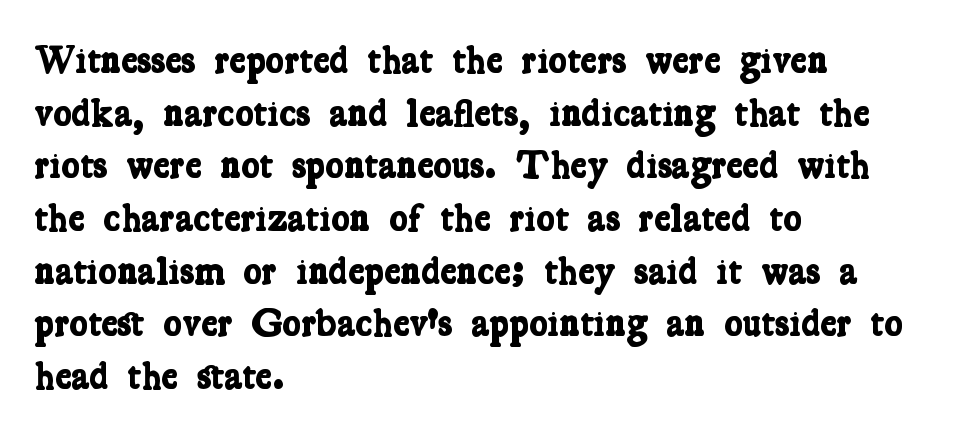
Line beginnings align vertically; line endings do not. How are the letters spaced? Ordinarily, with no added tracking. Typographically, this falls in the serif category. The letters advance in unequal steps, a hallmark of proportional type.
